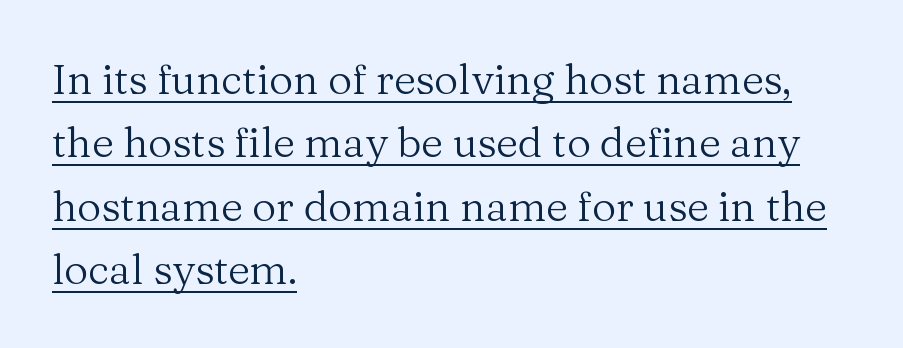
The image shows 42 px regular-weight serif type, upright; set left-aligned, normal line spacing (1.51x), normal letter spacing, underlined; medium stroke contrast and a medium x-height.
